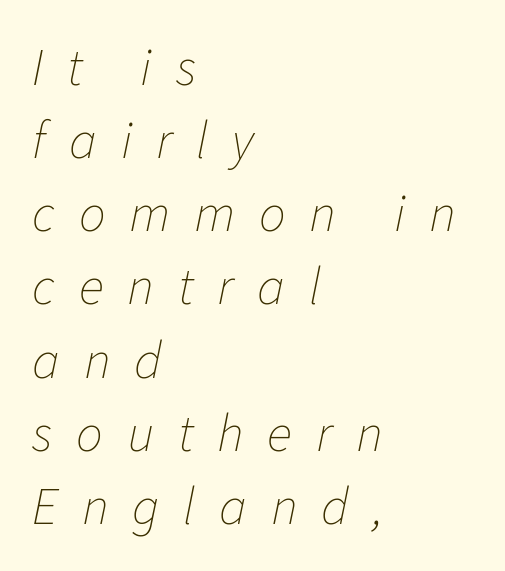
Q: Is the text bold? A: No.
Q: Is the text italic (slanted)? A: Yes, it leans right by about 11 degrees.
Q: Is the text underlined? A: No.
Q: How is the paragraph aligned? A: Left-aligned.
Q: Is the spacing between letters normal or unusually wide? A: Unusually wide.
Q: Is the spacing between lines tight, normal or loose? A: Normal.
Q: Width (condensed, normal, or wide)? A: Normal.
Q: Stroke contrast? A: Low.
Q: x-height? A: Medium.
Q: Monospaced? A: No.
